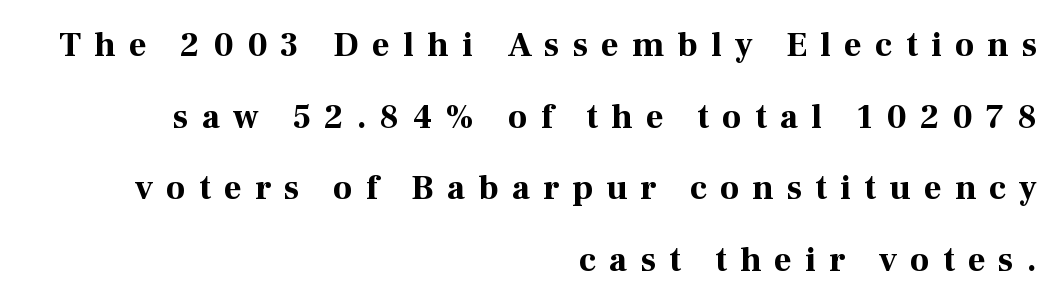
Q: Is the text bold? A: Yes.
Q: Is the text italic (slanted)? A: No, it is upright.
Q: Is the typeface a serif or a sans-serif typeface? A: Serif.
Q: Is the text underlined? A: No.
Q: How is the paragraph aligned? A: Right-aligned.
Q: Is the spacing between letters normal or unusually wide? A: Unusually wide.
Q: Is the spacing between lines tight, normal or loose? A: Loose.
Q: Width (condensed, normal, or wide)? A: Normal.
Q: Stroke contrast? A: High.
Q: x-height? A: Medium.
Q: Monospaced? A: No.
